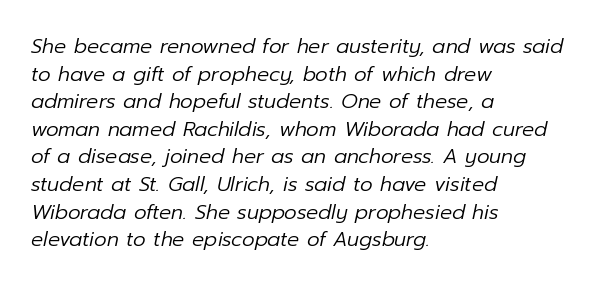
These lines are set flush left with a ragged right edge. The cut favours lightness, reaching ordinary text weight at its darkest. Glyph-to-glyph distance matches everyday printed text. The font's italic variant was chosen for this text.
